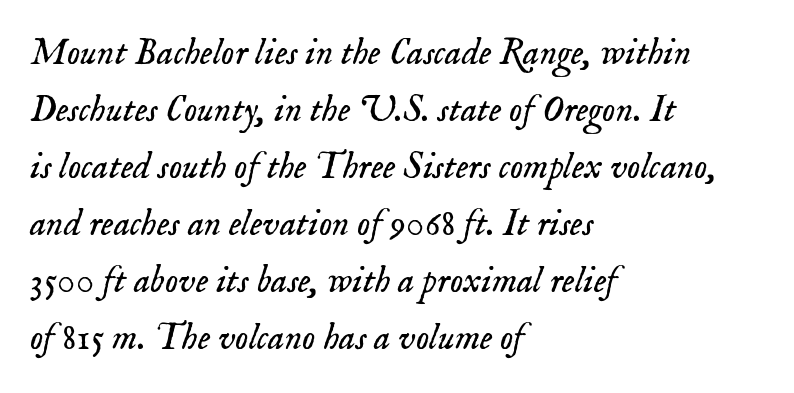
The face used here is seriffed, in the tradition of book romans. Varying glyph widths throughout — classic text-font behaviour. Typeset ragged right — the left edge is the straight one. Leading matches the norm, producing a regular column. Designer's note — italics engaged. Each row of text sits above clean, open space.
